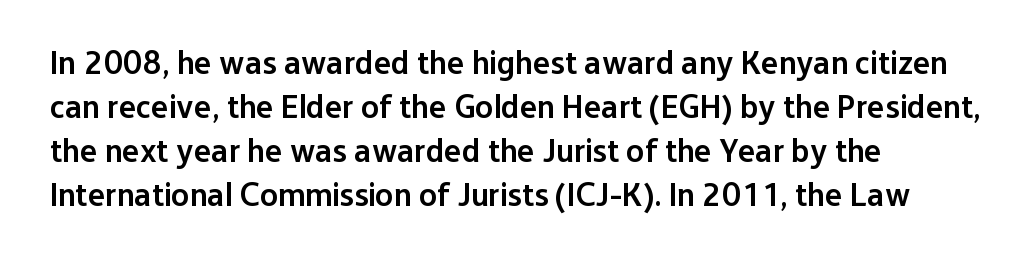
As a designer I'd log this as weight 600, semibold. Varying glyph widths throughout — classic text-font behaviour. Is this a sans? Yes — the strokes have no serifs. Honestly, the letter spacing is just normal — you wouldn't notice it. The string is rendered with underlining switched off.
